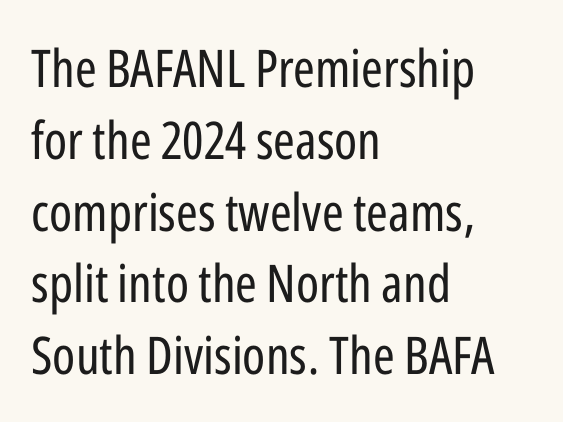
The font is comparable to plain body text, perhaps lighter. Do the characters align in a grid? No, the font is proportional. This sample uses an upright cut, with every glyph sitting square on the baseline. Nobody drew a line under any word here.
